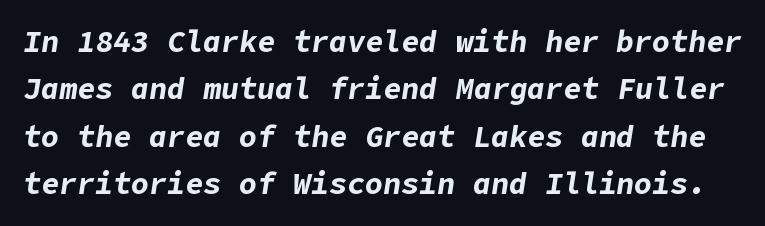
Line spacing here is normal. Letter spacing: default. Nobody drew a line under any word here. The letters are slanted; this is an italic face. As a designer I'd log this as weight 700, bold.
